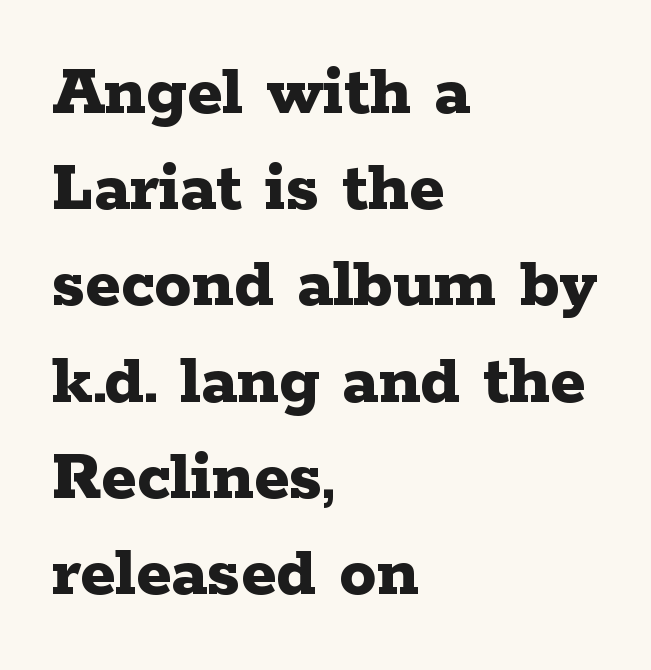
{"serif": "yes", "italic": "no", "bold": "yes", "weight": "bold", "width": "wide", "stroke_contrast": "low", "x_height": "medium", "monospaced": "no", "underline": "no", "align": "left", "line_spacing": "normal", "line_spacing_ratio": 1.3, "letter_spacing": "normal", "letter_spacing_em": 0.0, "glyph_px": 74}
